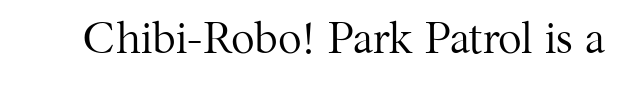
Designer's note — italics off, roman on. Is this a sans? No — the strokes have serifs. Quick note: underline off. This sample uses plain, unmodified letter spacing. Is this a fixed-width face? No — the glyphs have proportional, varying widths.
